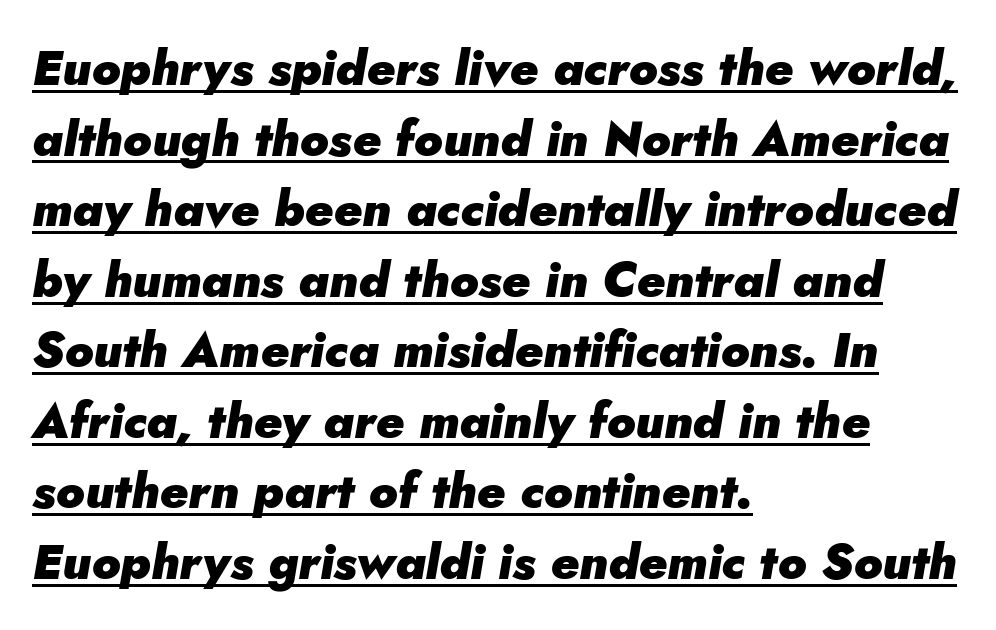
Q: Is the text bold? A: Yes.
Q: Is the text italic (slanted)? A: Yes, it leans right by about 5 degrees.
Q: Is the text underlined? A: Yes.
Q: How is the paragraph aligned? A: Left-aligned.
Q: Is the spacing between letters normal or unusually wide? A: Normal.
Q: Is the spacing between lines tight, normal or loose? A: Normal.
Q: Width (condensed, normal, or wide)? A: Normal.
Q: Stroke contrast? A: Low.
Q: x-height? A: Small.
Q: Monospaced? A: No.
